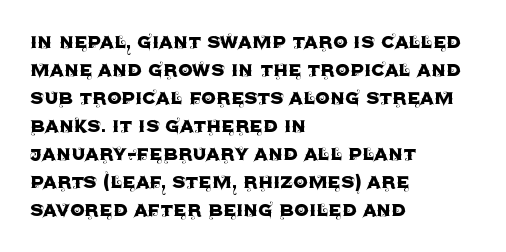
Look at the tracking — it's just the regular setting, nothing added. Caption: multi-line text, flush left, ragged right. Notice how the stems are strictly vertical — no italics here. A clean baseline with only descenders dipping below it.
